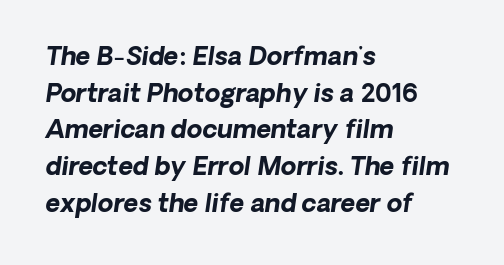
{"italic": "yes", "lean": "right", "slant_degrees": 8, "bold": "yes", "underline": "no", "align": "left", "line_spacing": "normal", "line_spacing_ratio": 1.47, "letter_spacing": "normal", "letter_spacing_em": 0.0, "glyph_px": 25}
